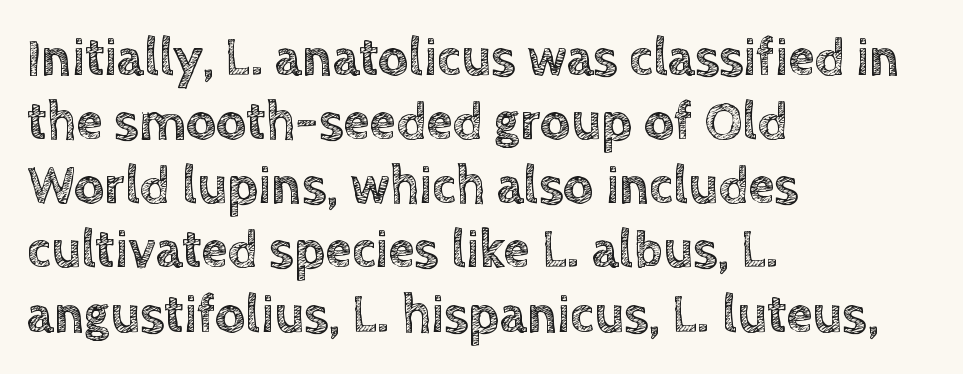
The font's upright variant was chosen for this text. Visually the block forms a straight wall on the left and a jagged coastline on the right. The specimen omits any rule beneath the text block's lines. The tracking reads as untouched default to a designer's eye. Looks like regular typesetting: each glyph gets only the width it needs.
